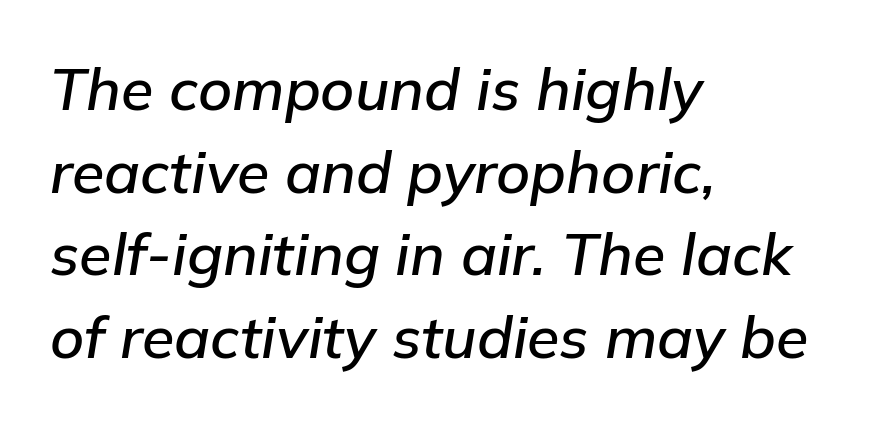
{"italic": "yes", "lean": "right", "slant_degrees": 9, "width": "normal", "stroke_contrast": "low", "x_height": "medium", "monospaced": "no", "underline": "no", "align": "left", "line_spacing": "normal", "line_spacing_ratio": 1.4, "letter_spacing": "normal", "letter_spacing_em": 0.0, "glyph_px": 59}
